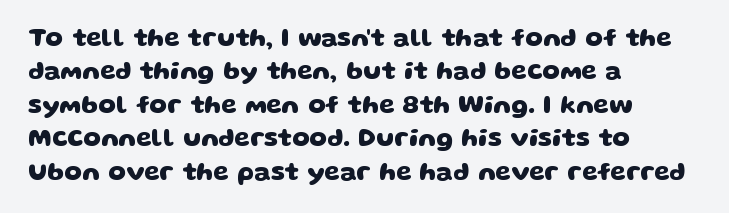
The image shows 25 px bold type; set left-aligned, normal line spacing (1.34x), normal letter spacing, not underlined.
